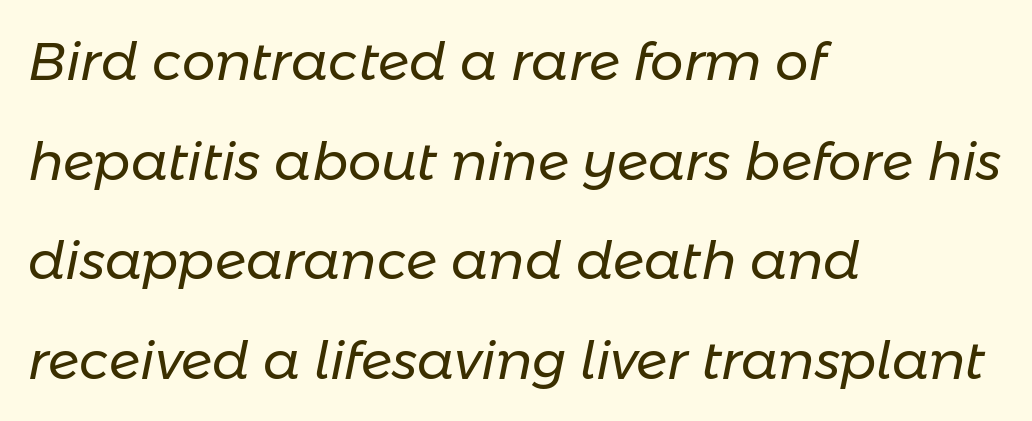
The image shows 53 px regular-weight type, italic (leaning right); set left-aligned, line spacing 1.88x, normal letter spacing, not underlined; low stroke contrast and a medium x-height.
